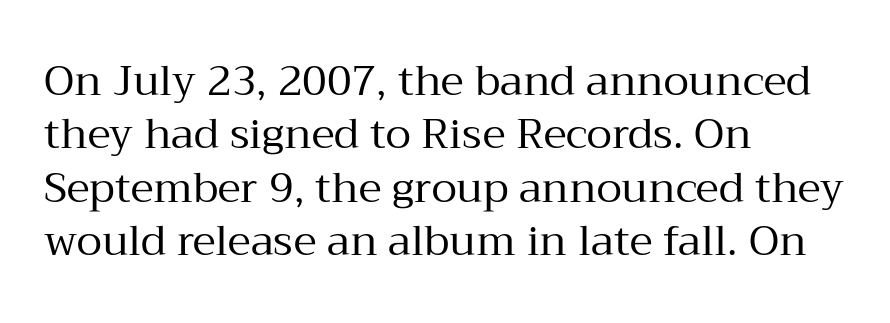
Does the lettering tilt? It doesn't — this is upright. Line starts are locked; line ends wander. The glyphs are unaccompanied by any horizontal stroke below them. No extra ink here — the face is not bold. Look at the tracking — it's just the regular setting, nothing added. The block of text has a typical density, with ordinary space between rows.
